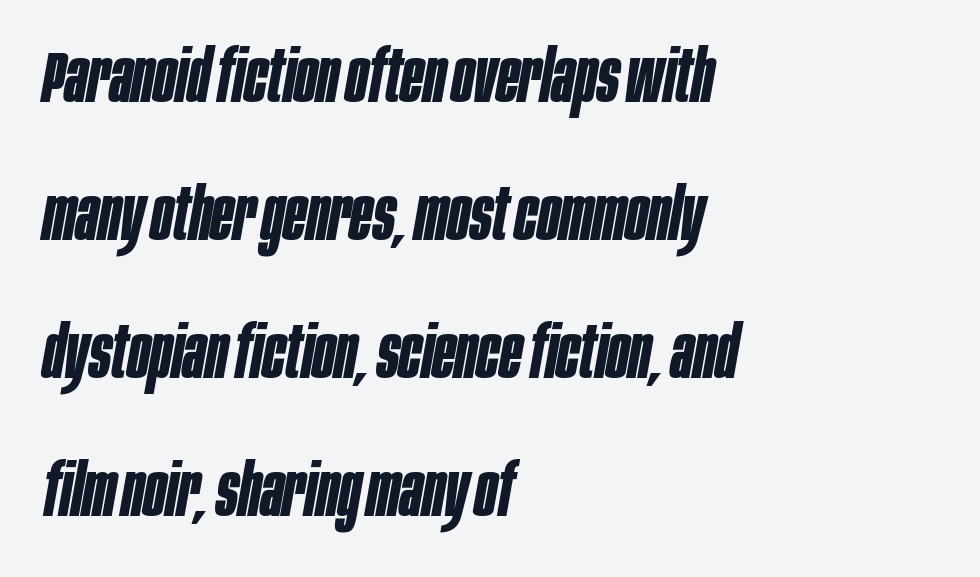
The passage shown is not underscored anywhere. Here the designer chose a conventional face with non-uniform glyph widths. The lines in this sample share a left origin and differ only in where they stop. Looking at the ascenders, they clearly lean.
